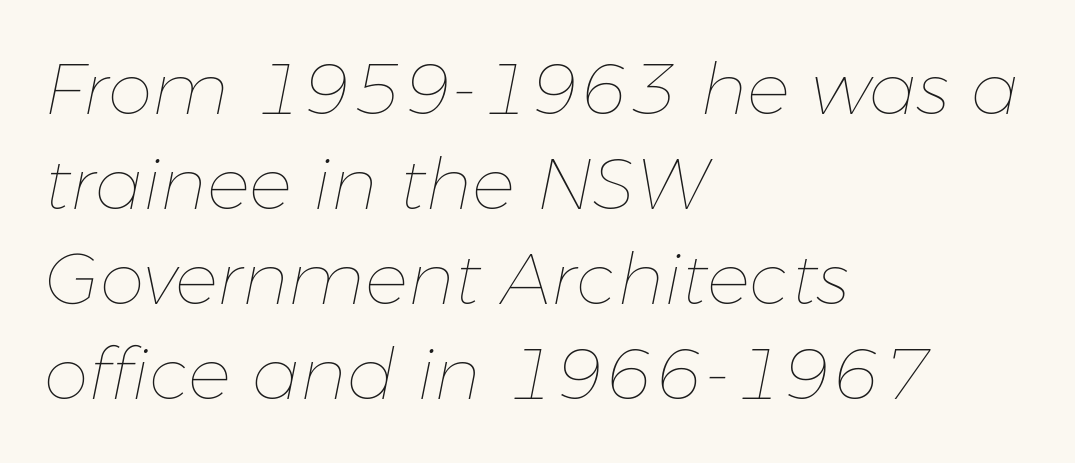
Q: Is the text bold? A: No.
Q: Is the text italic (slanted)? A: Yes, it leans right by about 11 degrees.
Q: Is the text underlined? A: No.
Q: How is the paragraph aligned? A: Left-aligned.
Q: Is the spacing between letters normal or unusually wide? A: Normal.
Q: Is the spacing between lines tight, normal or loose? A: Normal.
Q: Width (condensed, normal, or wide)? A: Normal.
Q: Stroke contrast? A: Low.
Q: x-height? A: Medium.
Q: Monospaced? A: No.
